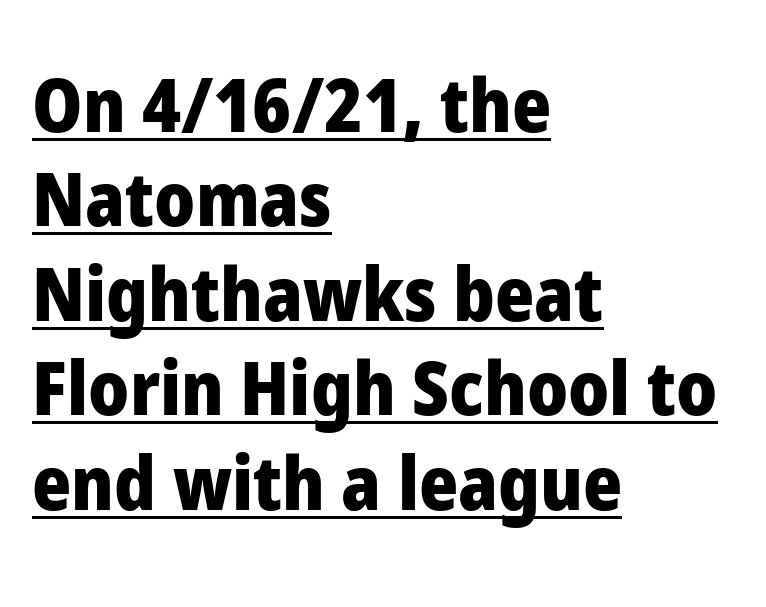
Q: Is the text bold? A: Yes.
Q: Is the text italic (slanted)? A: No, it is upright.
Q: Is the typeface a serif or a sans-serif typeface? A: Sans-serif.
Q: Is the text underlined? A: Yes.
Q: How is the paragraph aligned? A: Left-aligned.
Q: Is the spacing between letters normal or unusually wide? A: Normal.
Q: Is the spacing between lines tight, normal or loose? A: Normal.
Q: Width (condensed, normal, or wide)? A: Normal.
Q: Stroke contrast? A: Low.
Q: x-height? A: Medium.
Q: Monospaced? A: No.
